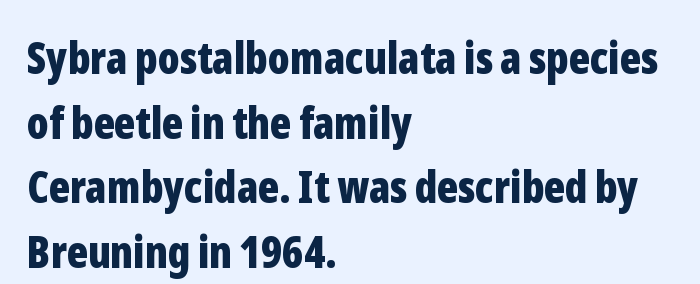
The image shows 44 px bold, condensed sans-serif type, upright; set left-aligned, normal line spacing (1.47x), normal letter spacing, not underlined; low stroke contrast and a medium x-height.
